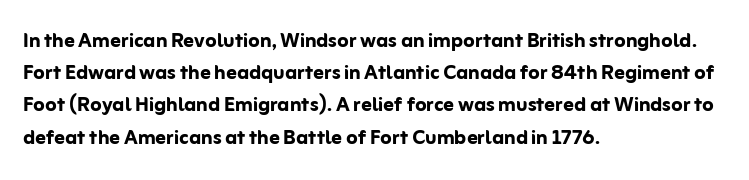
Descenders hang freely into open space. Rendered with straight, roman letterforms. The strokes are fattened all the way to bold. This rendering uses left alignment, leaving the right contour irregular.
